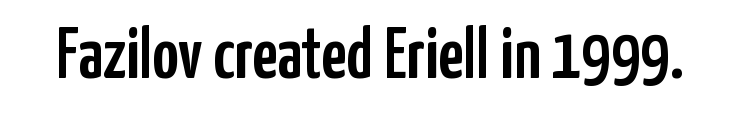
The image shows 73 px condensed sans-serif type, upright; set normal letter spacing, not underlined; low stroke contrast and a medium x-height.
